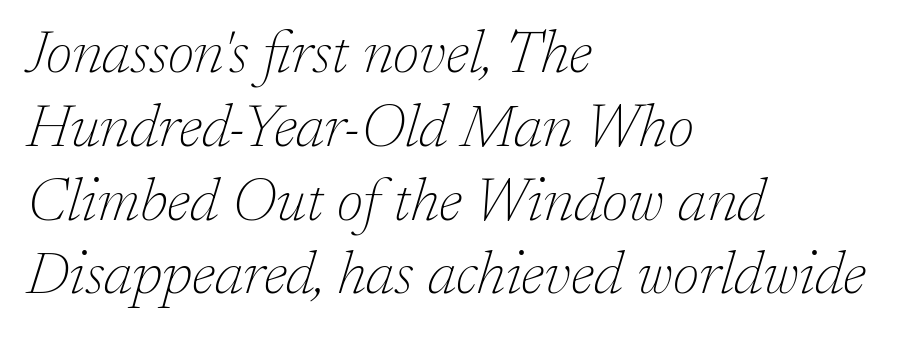
Q: Is the text bold? A: No.
Q: Is the text italic (slanted)? A: Yes, it leans right by about 17 degrees.
Q: Is the typeface a serif or a sans-serif typeface? A: Serif.
Q: Is the text underlined? A: No.
Q: How is the paragraph aligned? A: Left-aligned.
Q: Is the spacing between letters normal or unusually wide? A: Normal.
Q: Width (condensed, normal, or wide)? A: Normal.
Q: Stroke contrast? A: Low.
Q: x-height? A: Medium.
Q: Monospaced? A: No.
